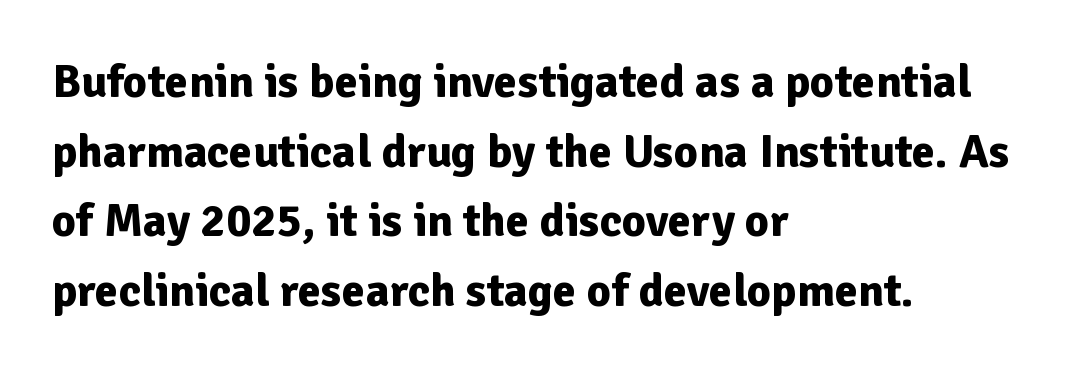
This sample uses a sans-serif face. Unlike italic type, these characters show no tilt at all. There is no visible air inserted between adjacent glyphs. Words float on clear page, feet unadorned. Strokes here are thick enough to call this a true bold.
